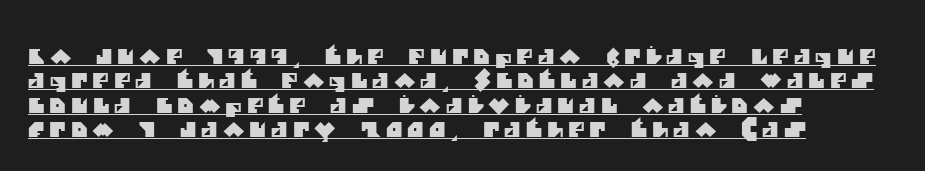
Q: Is the text underlined? A: Yes.
Q: How is the paragraph aligned? A: Left-aligned.
Q: Is the spacing between letters normal or unusually wide? A: Unusually wide.
